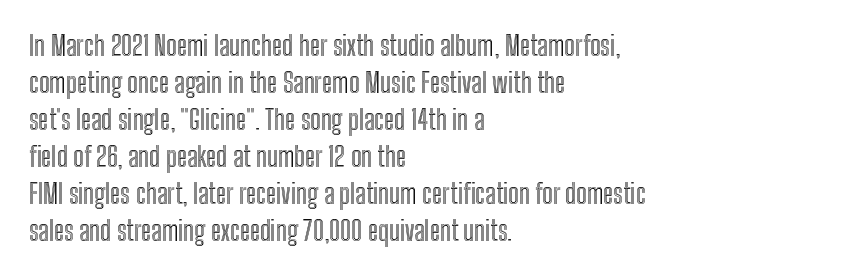
Q: Is the text italic (slanted)? A: No, it is upright.
Q: Is the text underlined? A: No.
Q: How is the paragraph aligned? A: Left-aligned.
Q: Is the spacing between letters normal or unusually wide? A: Normal.
Q: Is the spacing between lines tight, normal or loose? A: Normal.
